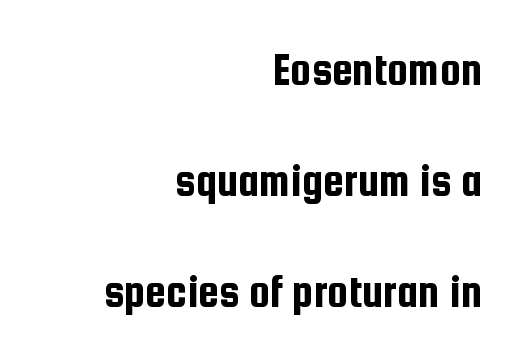
Q: Is the text italic (slanted)? A: No, it is upright.
Q: Is the typeface a serif or a sans-serif typeface? A: Sans-serif.
Q: Is the text underlined? A: No.
Q: How is the paragraph aligned? A: Right-aligned.
Q: Is the spacing between letters normal or unusually wide? A: Normal.
Q: Is the spacing between lines tight, normal or loose? A: Loose.
Q: Width (condensed, normal, or wide)? A: Condensed.
Q: Stroke contrast? A: Low.
Q: x-height? A: Medium.
Q: Monospaced? A: No.
